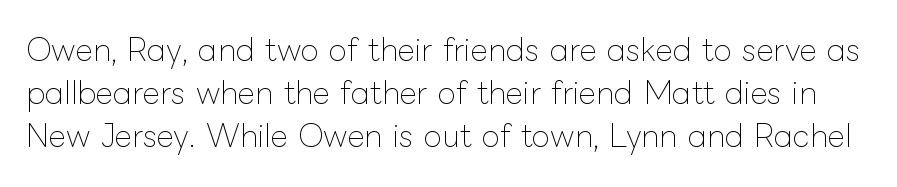
{"italic": "no", "bold": "no", "weight": "thin", "width": "normal", "stroke_contrast": "low", "x_height": "medium", "monospaced": "no", "underline": "no", "line_spacing": "normal", "line_spacing_ratio": 1.43, "letter_spacing": "normal", "letter_spacing_em": 0.0, "glyph_px": 30}
